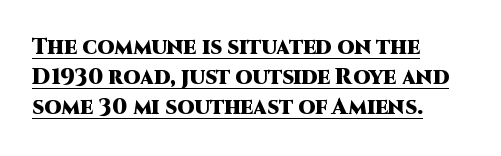
Short and long lines alike share a common starting point at left. This sample uses plain, unmodified letter spacing. How heavy is the stroke? Heavy — this is a bold. Tall strokes in this sample are plumb rather than angled.
